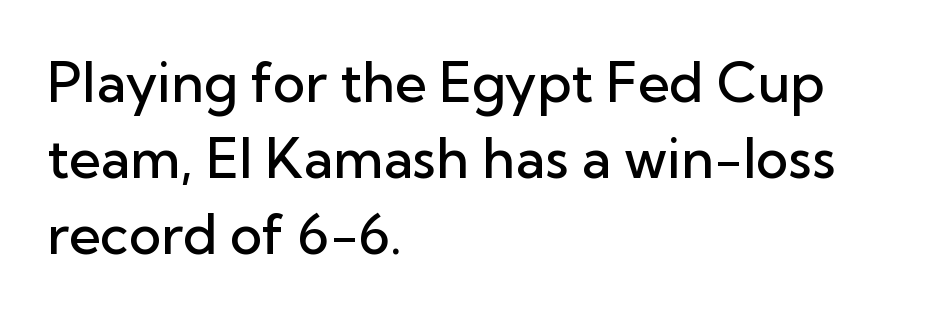
The image shows 55 px semibold sans-serif type, upright; set left-aligned, normal line spacing (1.38x), normal letter spacing, not underlined; low stroke contrast and a medium x-height.
